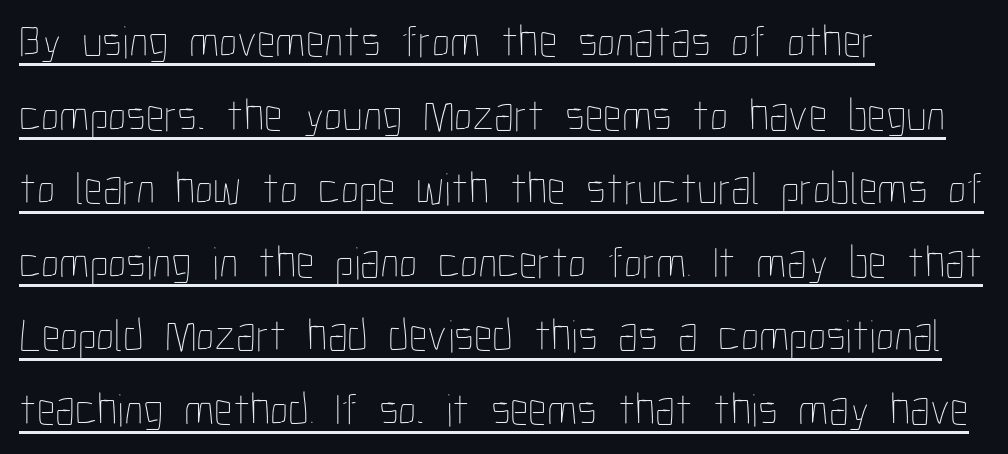
The line-height multiplier appears to be the usual default. Is the block centered? No — it sits flush against the left margin. The string is rendered with underlining switched on. Spacing verdict: proportional, widths tailored to each character. No extra ink here — the face is not bold. In terms of letterspacing, this is plain default setting.
